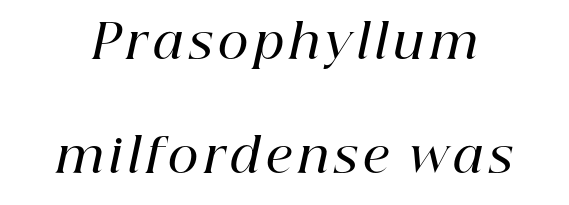
The image shows 47 px semibold serif type, italic (leaning right); set loose line spacing (2.43x), not underlined; high stroke contrast and a medium x-height.
